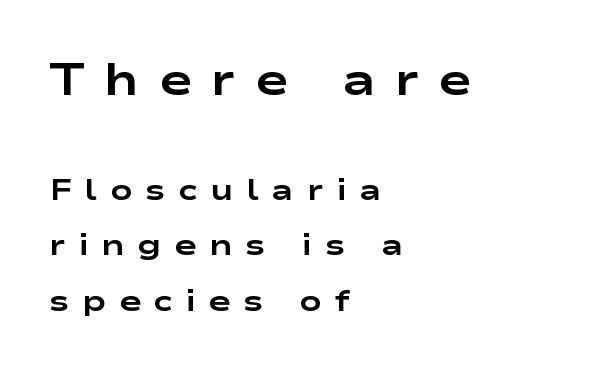
Its strokes are broad and dark, the hallmark of bold type. The text was rendered using a sans face with plain stroke endings. The ragged edge is on the right, which tells us the setting is flush left. Two sizes are in play, and the larger belongs to the first block.
